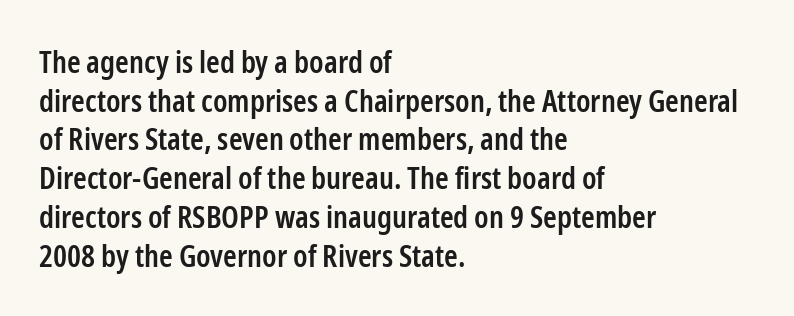
These lines were composed using upright roman letters. The letters are semibold — heavier than regular but short of a full bold. Students, observe: this is what conventionally led text looks like. A classic flush-left, rag-right setting is used for this passage.
